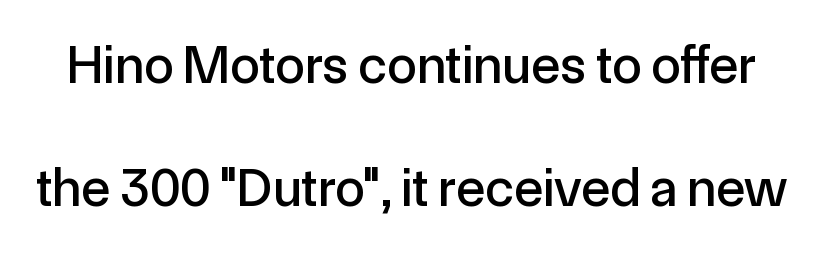
The image shows 54 px sans-serif type, upright; set loose line spacing (2.28x), normal letter spacing, not underlined; a medium x-height.
